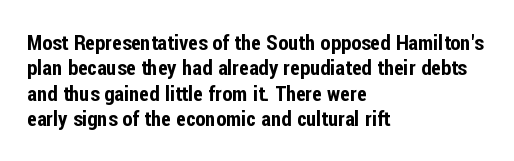
Short and long lines alike share a common starting point at left. Letters rest on an invisible, unmarked baseline. No extra tracking has been applied to these lines. Is there any slant? The stems are plumb.
